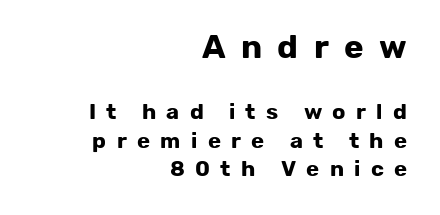
Q: Is the text bold? A: Yes.
Q: Is the text italic (slanted)? A: No, it is upright.
Q: Is the typeface a serif or a sans-serif typeface? A: Sans-serif.
Q: Is the text underlined? A: No.
Q: How is the paragraph aligned? A: Right-aligned.
Q: Is the spacing between letters normal or unusually wide? A: Unusually wide.
Q: Is the spacing between lines tight, normal or loose? A: Normal.
Q: Which block of text is set in a larger size, the first (top) or the second (bottom)? A: The first (top) one.
Q: Width (condensed, normal, or wide)? A: Normal.
Q: Stroke contrast? A: Low.
Q: x-height? A: Medium.
Q: Monospaced? A: No.
